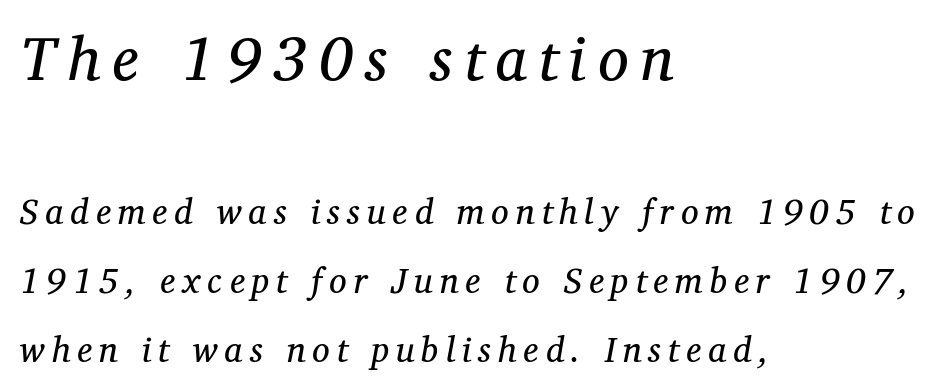
{"serif": "yes", "italic": "yes", "lean": "right", "slant_degrees": 12, "bold": "no", "weight": "regular", "width": "normal", "stroke_contrast": "medium", "x_height": "medium", "monospaced": "no", "underline": "no", "align": "left", "line_spacing": "loose", "line_spacing_ratio": 1.97, "letter_spacing": "wide", "letter_spacing_em": 0.2, "larger_block": "first", "size_ratio": 1.74, "glyph_px": 61}
